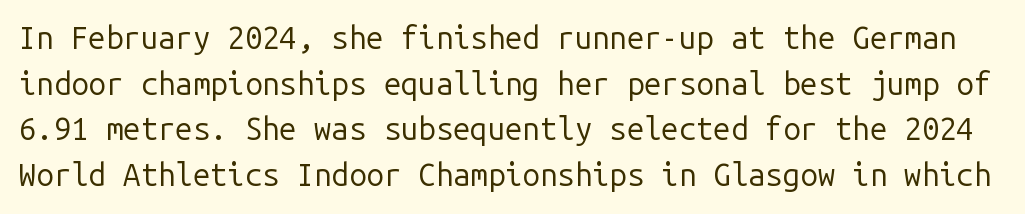
Q: Is the text bold? A: No.
Q: Is the text italic (slanted)? A: No, it is upright.
Q: Is the typeface a serif or a sans-serif typeface? A: Sans-serif.
Q: Is the text underlined? A: No.
Q: Is the spacing between letters normal or unusually wide? A: Normal.
Q: Is the spacing between lines tight, normal or loose? A: Normal.
Q: Width (condensed, normal, or wide)? A: Normal.
Q: Stroke contrast? A: Low.
Q: x-height? A: Medium.
Q: Monospaced? A: Yes.
